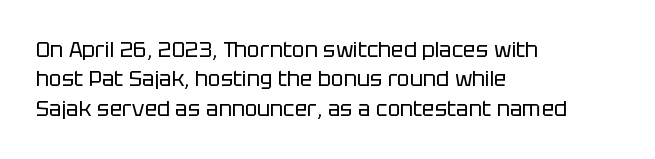
The image shows 21 px text type, upright; set left-aligned, normal line spacing (1.4x), normal letter spacing, not underlined.
